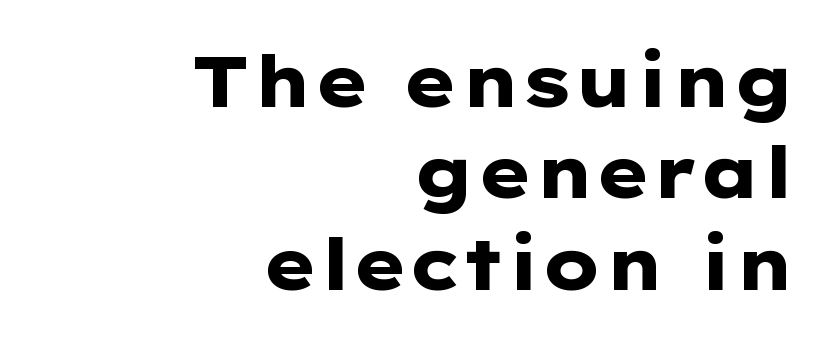
{"serif": "no", "italic": "no", "bold": "yes", "weight": "heavy", "width": "wide", "stroke_contrast": "low", "x_height": "medium", "monospaced": "no", "underline": "no", "align": "right", "line_spacing": "normal", "line_spacing_ratio": 1.27, "letter_spacing": "normal", "letter_spacing_em": 0.0, "glyph_px": 72}
